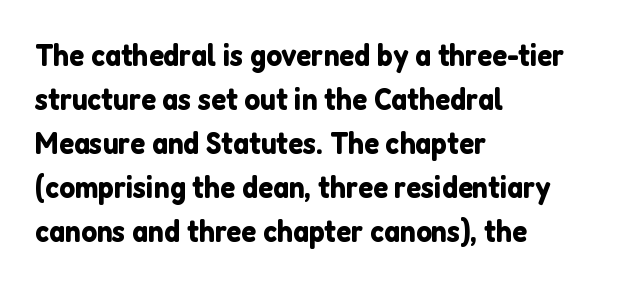
The image shows 31 px sans-serif type, upright; set left-aligned, normal line spacing (1.42x), normal letter spacing, not underlined; low stroke contrast and a medium x-height.
